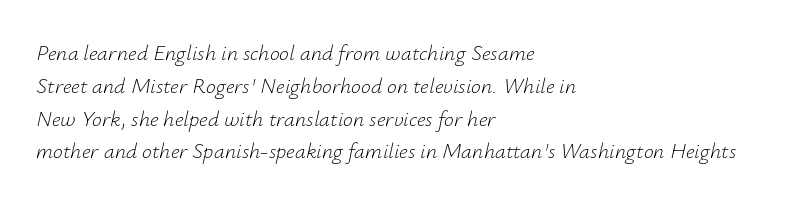
{"italic": "yes", "lean": "right", "slant_degrees": 12, "bold": "no", "underline": "no", "align": "left", "line_spacing": "normal", "line_spacing_ratio": 1.49, "letter_spacing": "normal", "letter_spacing_em": 0.0, "glyph_px": 22}
